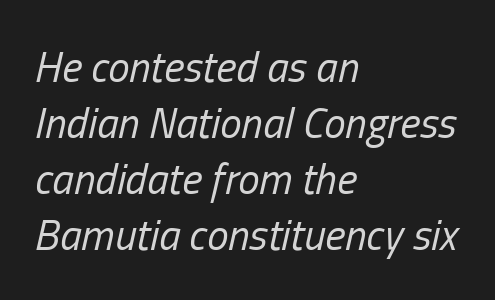
{"italic": "yes", "lean": "right", "slant_degrees": 13, "bold": "no", "weight": "regular", "width": "condensed", "stroke_contrast": "low", "x_height": "medium", "monospaced": "no", "underline": "no", "align": "left", "line_spacing": "normal", "line_spacing_ratio": 1.3, "letter_spacing": "normal", "letter_spacing_em": 0.0, "glyph_px": 43}
